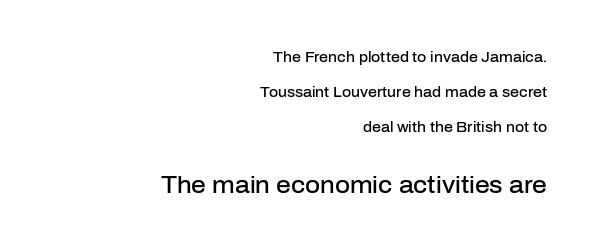
The image shows 23 px text type, upright; set right-aligned, loose line spacing (2.5x), normal letter spacing, not underlined; the second (bottom) block is 1.64x larger.
